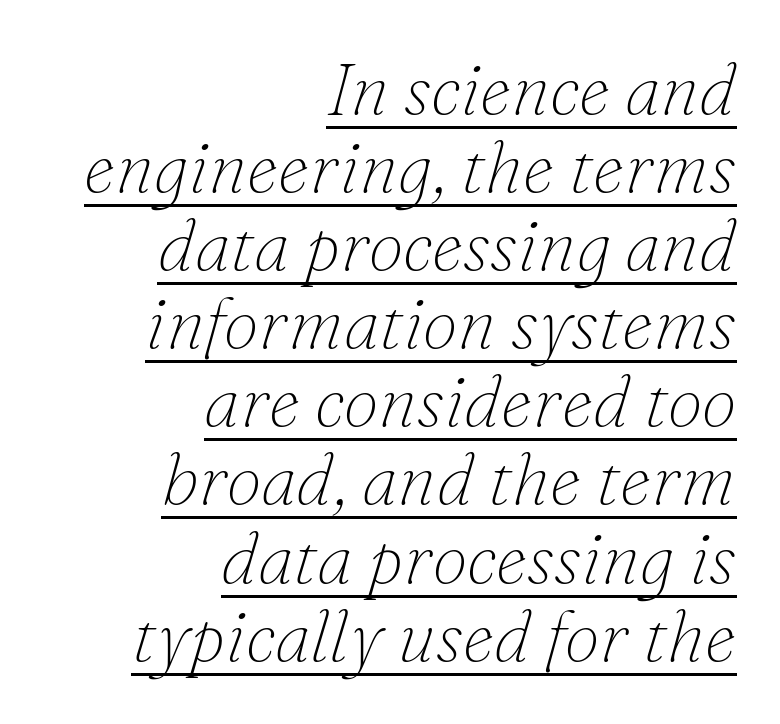
The image shows 71 px thin serif type, italic (leaning right); set right-aligned, tight line spacing (1.1x), normal letter spacing, underlined; low stroke contrast and a small x-height.
